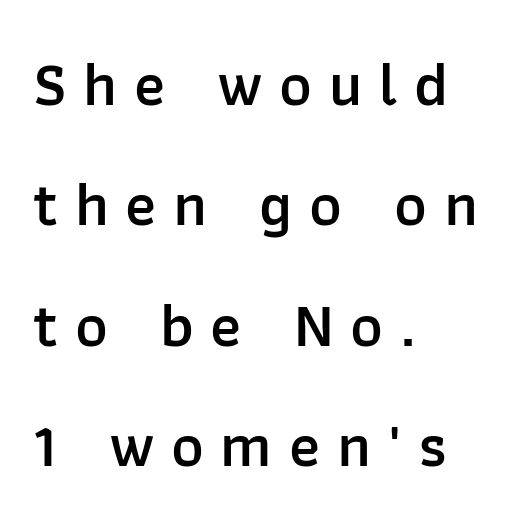
{"serif": "no", "italic": "no", "bold": "semi", "weight": "semibold", "width": "normal", "stroke_contrast": "low", "x_height": "medium", "monospaced": "no", "underline": "no", "align": "left", "line_spacing": "loose", "line_spacing_ratio": 1.94, "letter_spacing": "wide", "letter_spacing_em": 0.27, "glyph_px": 62}
